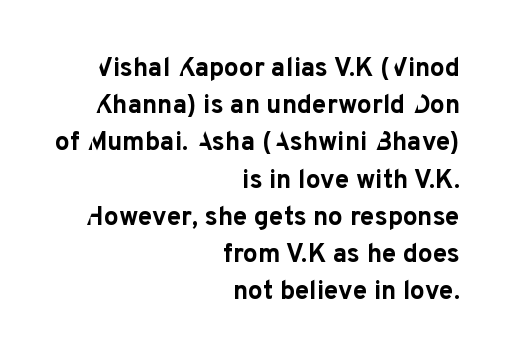
Visually the block forms a straight wall on the right and a jagged coastline on the left. Typesetter's note: full bold, strokes at maximum text heaviness. Descender tails drop into unmarked territory. Vertical spacing — default. No italicization has been applied; the sample stays upright. The type is set solid horizontally, with unmodified tracking.
